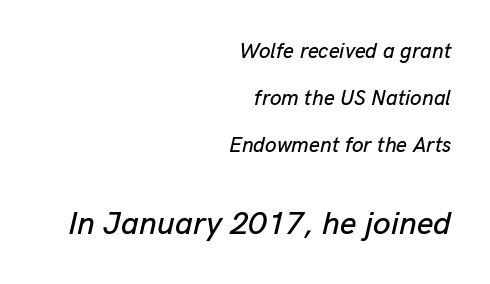
Do the characters align in a grid? No, the font is proportional. Italic? Definitely — the glyphs are oblique. Loosely led — the rows are spread out. Each line ends at the same right margin while the left side varies. Observe the ordinary spacing: letters are neighbours, not strangers. The glyphs are unaccompanied by any horizontal stroke below them.
